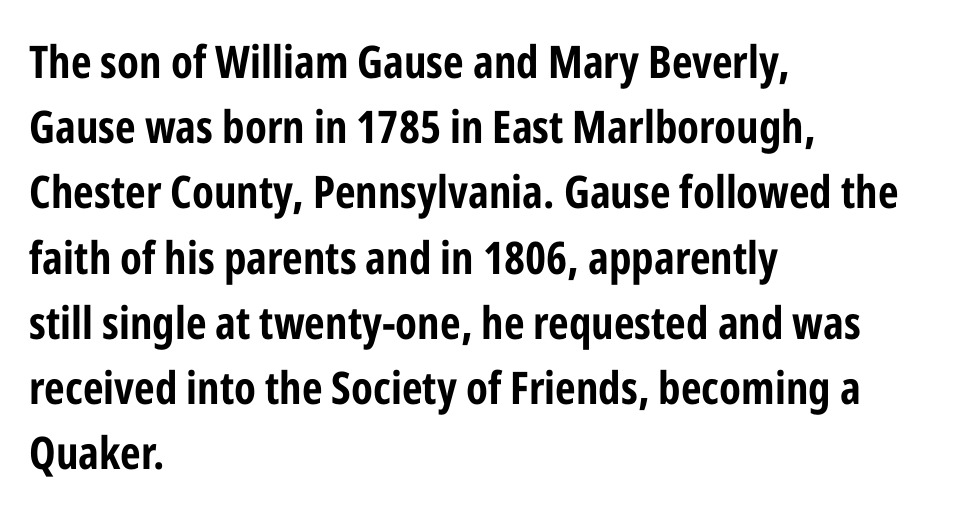
The image shows 45 px bold, condensed sans-serif type, upright; set left-aligned, normal line spacing (1.45x), normal letter spacing, not underlined; low stroke contrast and a medium x-height.
